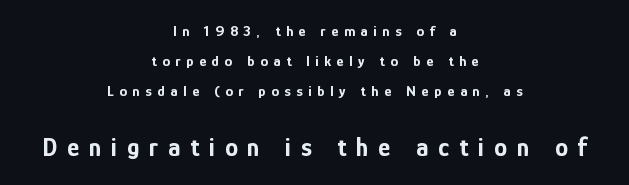
Q: Is the text bold? A: Yes.
Q: Is the text italic (slanted)? A: No, it is upright.
Q: Is the text underlined? A: No.
Q: How is the paragraph aligned? A: Centered.
Q: Is the spacing between letters normal or unusually wide? A: Unusually wide.
Q: Is the spacing between lines tight, normal or loose? A: Loose.
Q: Which block of text is set in a larger size, the first (top) or the second (bottom)? A: The second (bottom) one.
